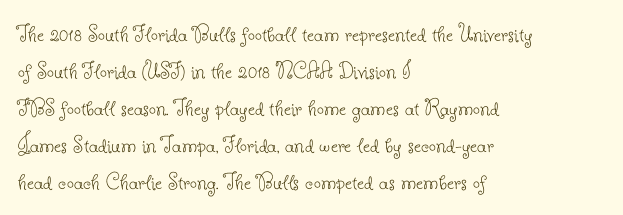
Q: Is the text bold? A: No.
Q: Is the text italic (slanted)? A: No, it is upright.
Q: Is the text underlined? A: No.
Q: How is the paragraph aligned? A: Left-aligned.
Q: Is the spacing between letters normal or unusually wide? A: Normal.
Q: Is the spacing between lines tight, normal or loose? A: Normal.
